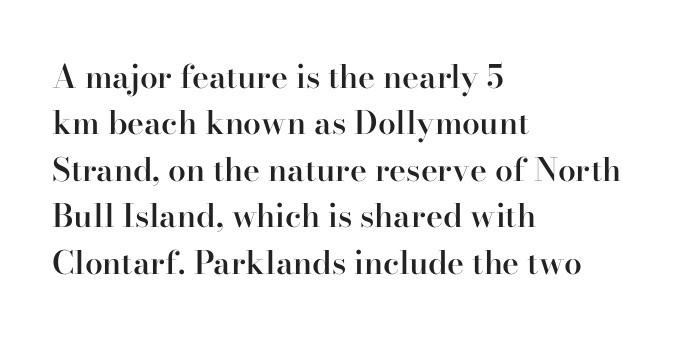
Honestly, the row spacing looks completely unremarkable. Letter spacing: default. Rendered with straight, roman letterforms. Layout note: lines flush left. Each row of text sits above clean, open space. Typesetter's note: demi weight, one step under bold.
